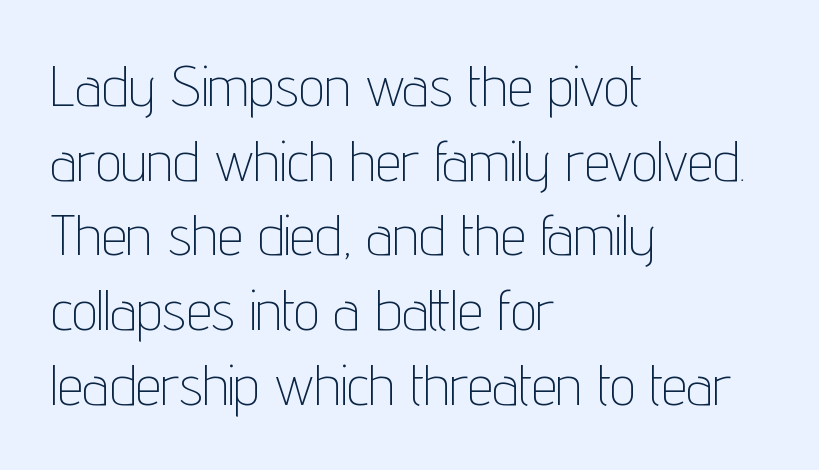
{"serif": "no", "italic": "no", "bold": "no", "weight": "thin", "width": "condensed", "stroke_contrast": "low", "x_height": "medium", "monospaced": "no", "underline": "no", "align": "left", "line_spacing": "normal", "line_spacing_ratio": 1.31, "letter_spacing": "normal", "letter_spacing_em": 0.0, "glyph_px": 57}
